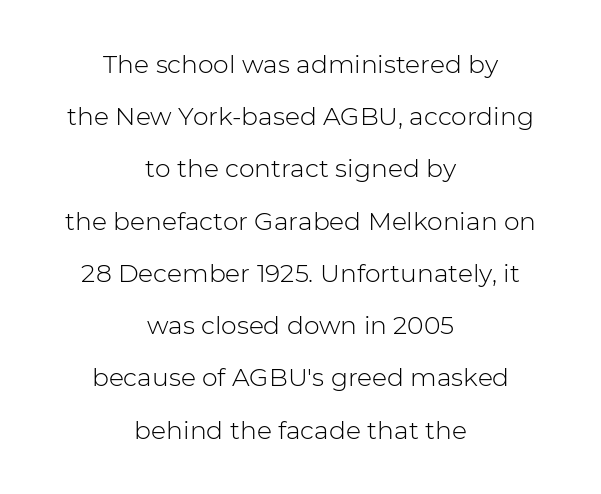
The image shows 25 px text type, upright; set centered, loose line spacing (2.09x), normal letter spacing, not underlined.
